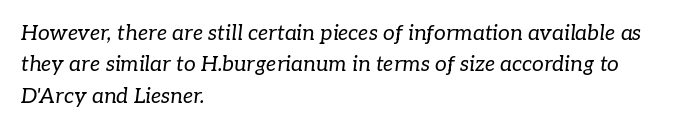
Q: Is the text bold? A: No.
Q: Is the text italic (slanted)? A: Yes, it leans right by about 7 degrees.
Q: Is the text underlined? A: No.
Q: How is the paragraph aligned? A: Left-aligned.
Q: Is the spacing between letters normal or unusually wide? A: Normal.
Q: Is the spacing between lines tight, normal or loose? A: Normal.
